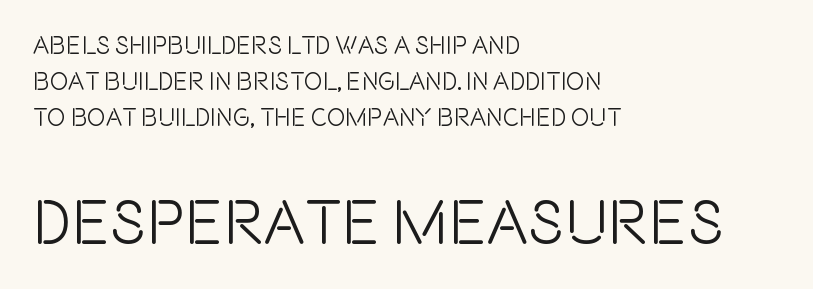
Q: Is the text italic (slanted)? A: No, it is upright.
Q: Is the typeface a serif or a sans-serif typeface? A: Sans-serif.
Q: Is the text underlined? A: No.
Q: How is the paragraph aligned? A: Left-aligned.
Q: Is the spacing between letters normal or unusually wide? A: Normal.
Q: Is the spacing between lines tight, normal or loose? A: Normal.
Q: Which block of text is set in a larger size, the first (top) or the second (bottom)? A: The second (bottom) one.
Q: Width (condensed, normal, or wide)? A: Condensed.
Q: x-height? A: Large.
Q: Monospaced? A: No.
